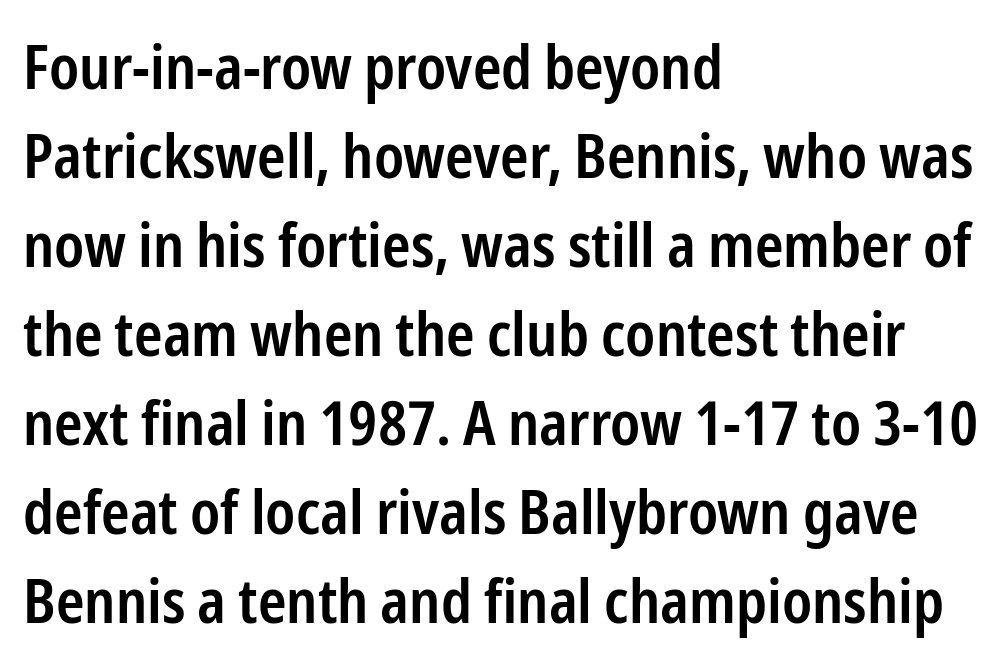
The lettering stays uniformly vertical, giving the passage a roman look. Looks like regular typesetting: each glyph gets only the width it needs. This rendering uses left alignment, leaving the right contour irregular. A fair bit of extra ink — the face is semibold, not bold. Type without underlining.
